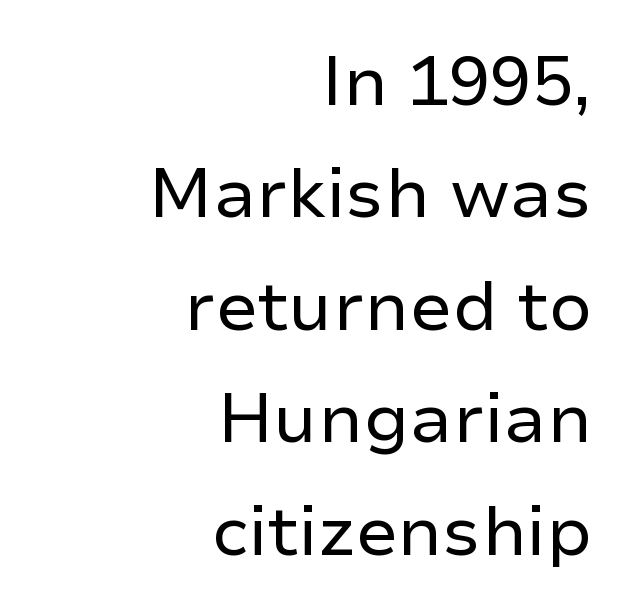
Q: Is the text bold? A: No.
Q: Is the text italic (slanted)? A: No, it is upright.
Q: Is the typeface a serif or a sans-serif typeface? A: Sans-serif.
Q: Is the text underlined? A: No.
Q: How is the paragraph aligned? A: Right-aligned.
Q: Is the spacing between letters normal or unusually wide? A: Normal.
Q: Is the spacing between lines tight, normal or loose? A: Normal.
Q: Width (condensed, normal, or wide)? A: Normal.
Q: Stroke contrast? A: Low.
Q: x-height? A: Medium.
Q: Monospaced? A: No.
